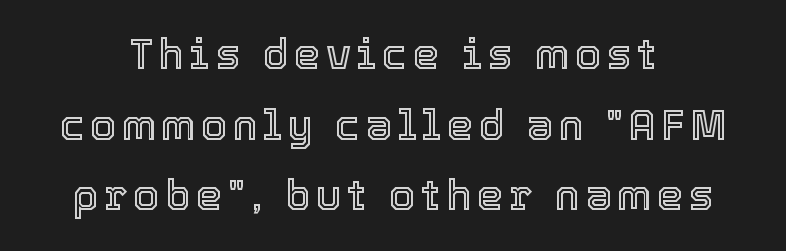
{"italic": "no", "width": "normal", "x_height": "medium", "monospaced": "no", "underline": "no", "align": "center", "line_spacing": "normal", "line_spacing_ratio": 1.68, "glyph_px": 42}
